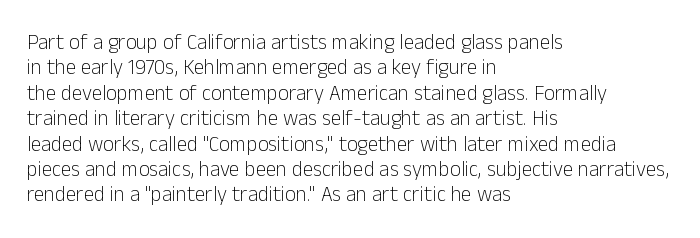
The image shows 21 px text type, upright; set left-aligned, line spacing 1.21x, normal letter spacing, not underlined.
